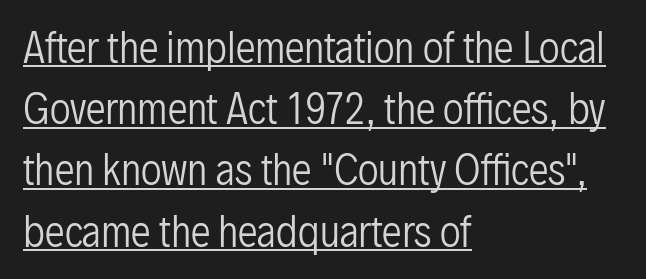
Quick note: not italic, upright. Honestly, the row spacing looks completely unremarkable. Visually the block forms a straight wall on the left and a jagged coastline on the right. Note the varied advance widths — an 'i' is clearly narrower than an 'm'.
